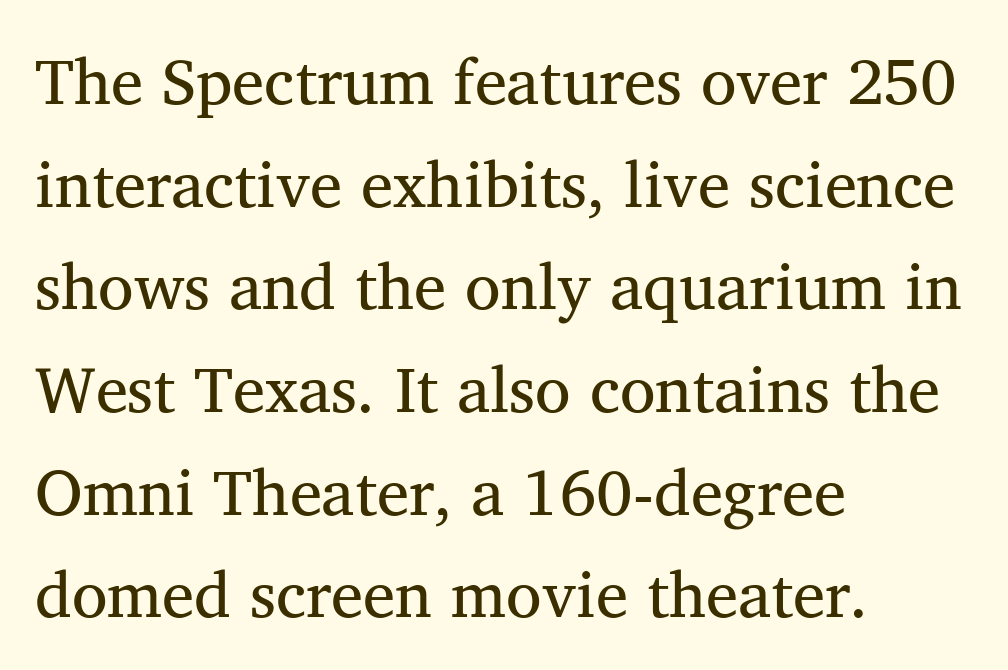
The passage shown is typeset with a serif family. Between one letter and the next there's only the usual sliver of space. If you drew a line through each stem, it would be perfectly vertical. The lines are quadded left. The passage shown is not bold in any degree. How would I describe the line gaps? Plain and ordinary.
